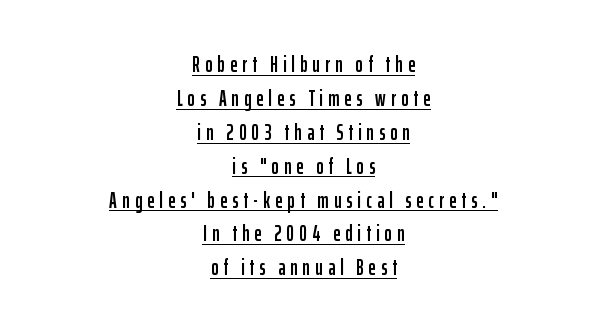
{"italic": "no", "underline": "yes", "align": "center", "line_spacing": "normal", "line_spacing_ratio": 1.54, "letter_spacing": "wide", "letter_spacing_em": 0.23, "glyph_px": 22}
